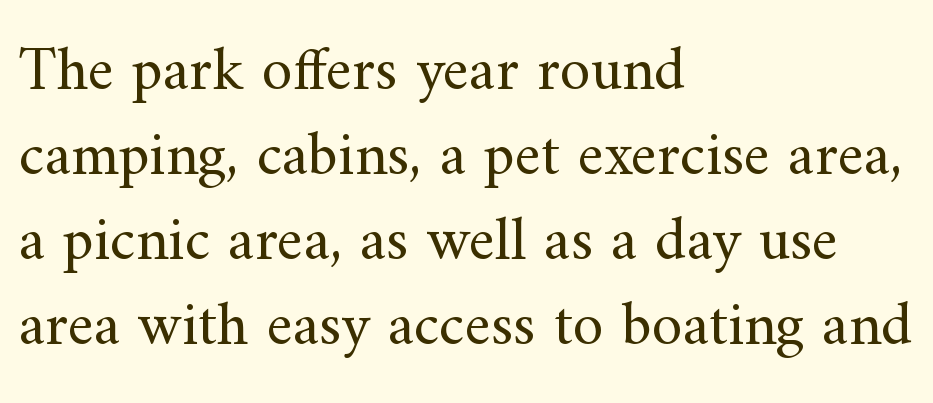
Spacing between characters is what you'd get straight out of the box. Where is the straight margin? On the left. Do the characters align in a grid? No, the font is proportional. Stroke thickness stays within the range of a standard reading face or lighter. Style check: upright.
